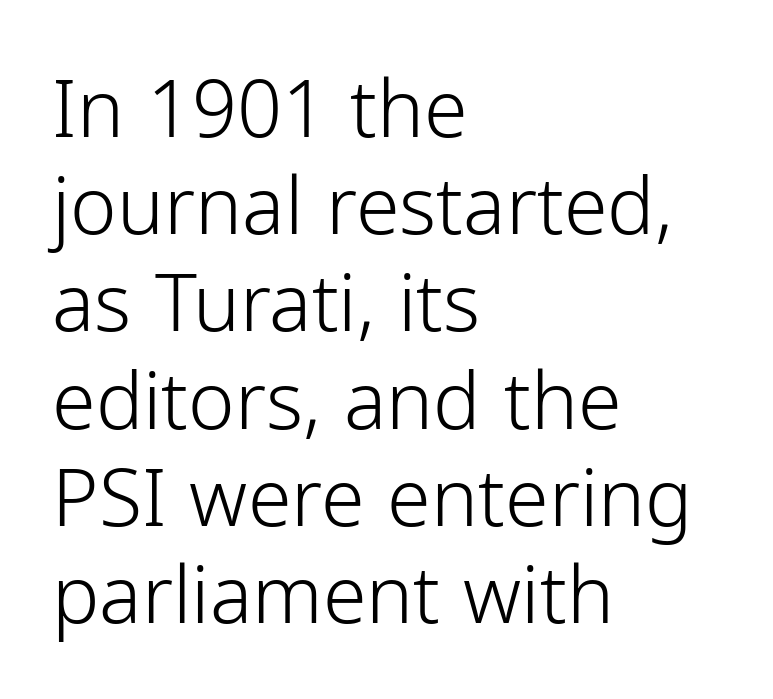
The image shows 79 px light sans-serif type, upright; set left-aligned, line spacing 1.23x, normal letter spacing, not underlined; low stroke contrast and a medium x-height.
